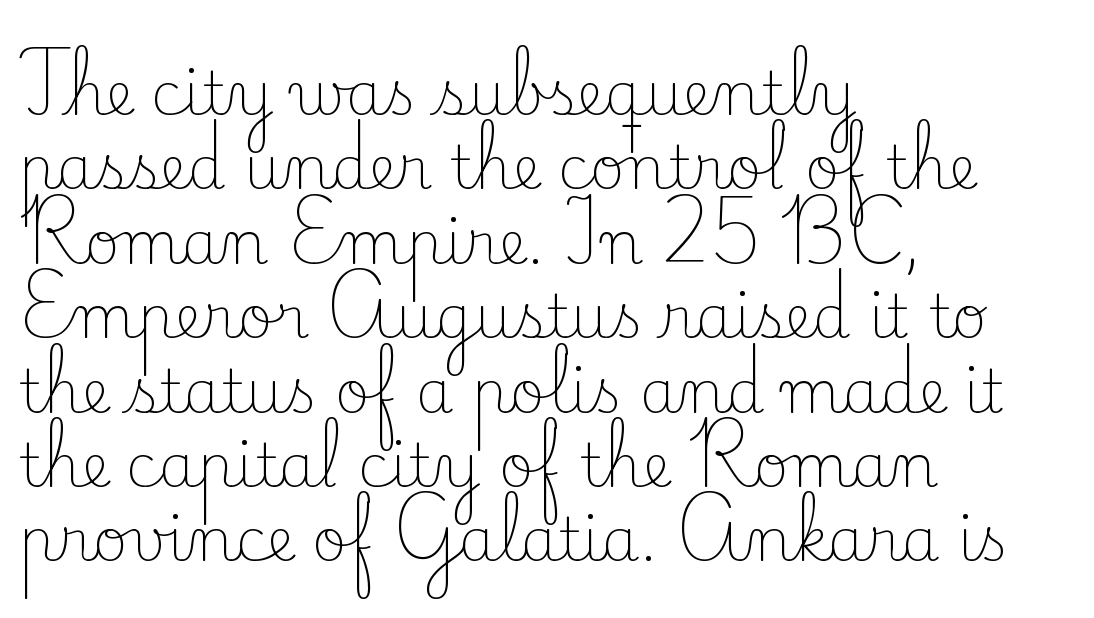
{"serif": "yes", "italic": "no", "bold": "no", "weight": "light", "width": "normal", "stroke_contrast": "low", "x_height": "small", "monospaced": "no", "underline": "no", "align": "left", "line_spacing_ratio": 1.24, "letter_spacing": "normal", "letter_spacing_em": 0.0, "glyph_px": 60}
